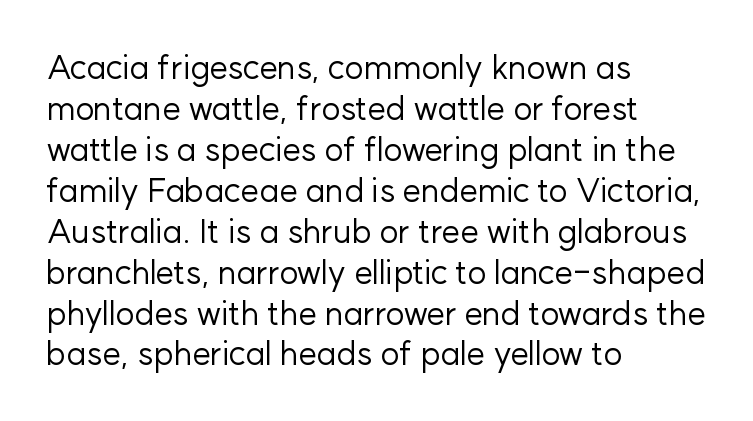
Q: Is the text bold? A: No.
Q: Is the text italic (slanted)? A: No, it is upright.
Q: Is the typeface a serif or a sans-serif typeface? A: Sans-serif.
Q: Is the text underlined? A: No.
Q: How is the paragraph aligned? A: Left-aligned.
Q: Is the spacing between letters normal or unusually wide? A: Normal.
Q: Width (condensed, normal, or wide)? A: Normal.
Q: Stroke contrast? A: Low.
Q: x-height? A: Medium.
Q: Monospaced? A: No.
